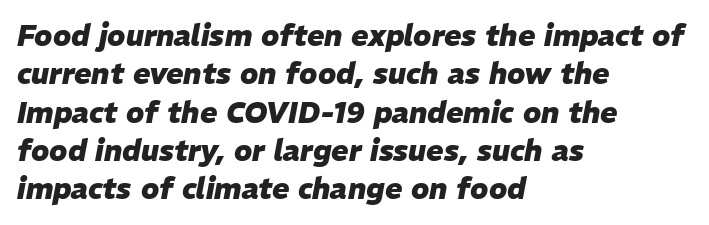
The image shows 29 px heavy type, italic (leaning right); set left-aligned, normal line spacing (1.32x), normal letter spacing, not underlined; low stroke contrast and a medium x-height.
